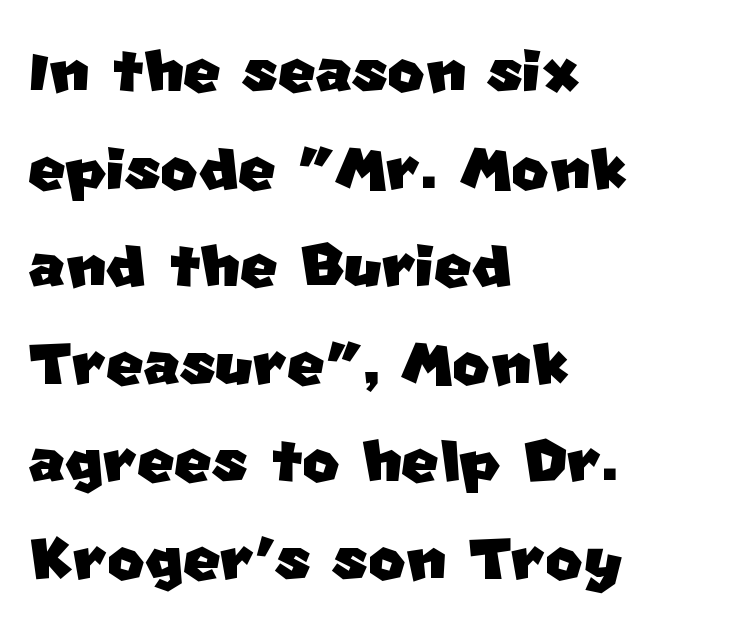
{"serif": "no", "width": "normal", "stroke_contrast": "low", "x_height": "large", "monospaced": "no", "underline": "no", "align": "left", "line_spacing_ratio": 1.22, "letter_spacing": "normal", "letter_spacing_em": 0.0, "glyph_px": 80}
